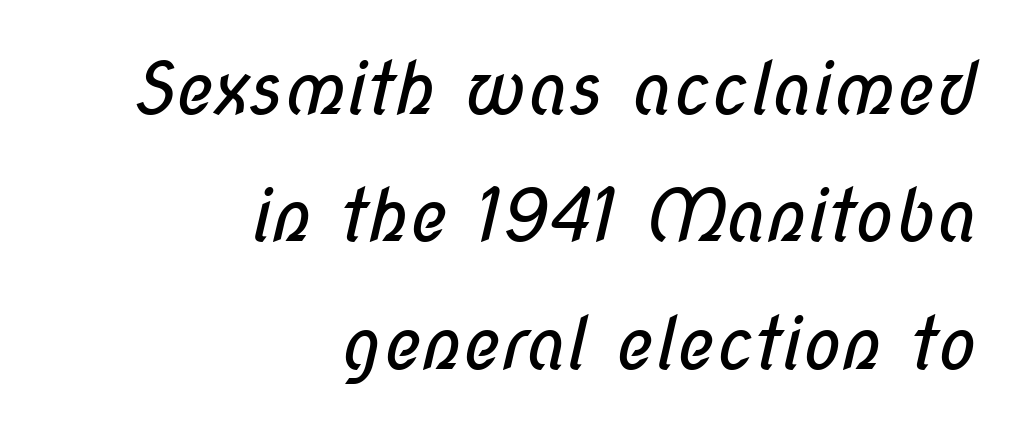
Q: Is the text bold? A: No.
Q: Is the typeface a serif or a sans-serif typeface? A: Sans-serif.
Q: Is the text underlined? A: No.
Q: How is the paragraph aligned? A: Right-aligned.
Q: Is the spacing between letters normal or unusually wide? A: Normal.
Q: Width (condensed, normal, or wide)? A: Condensed.
Q: Stroke contrast? A: Low.
Q: x-height? A: Medium.
Q: Monospaced? A: No.
